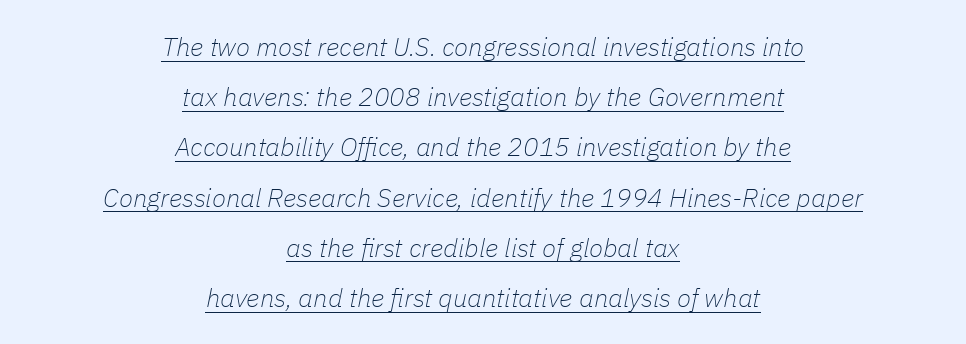
{"italic": "yes", "lean": "right", "slant_degrees": 11, "bold": "no", "underline": "yes", "align": "center", "line_spacing": "loose", "line_spacing_ratio": 1.93, "letter_spacing": "normal", "letter_spacing_em": 0.0, "glyph_px": 26}
